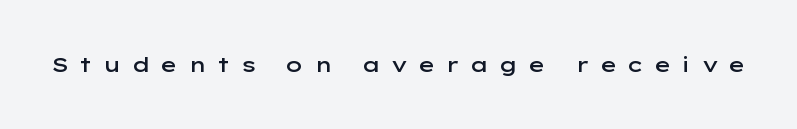
Q: Is the text bold? A: Semi-bold.
Q: Is the text italic (slanted)? A: No, it is upright.
Q: Is the text underlined? A: No.
Q: Is the spacing between letters normal or unusually wide? A: Unusually wide.
